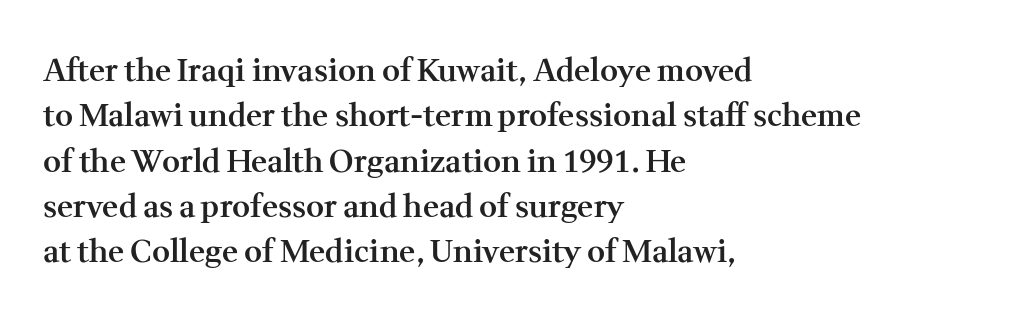
The image shows 31 px semibold serif type, upright; set left-aligned, normal line spacing (1.46x), normal letter spacing, not underlined; medium stroke contrast and a medium x-height.
